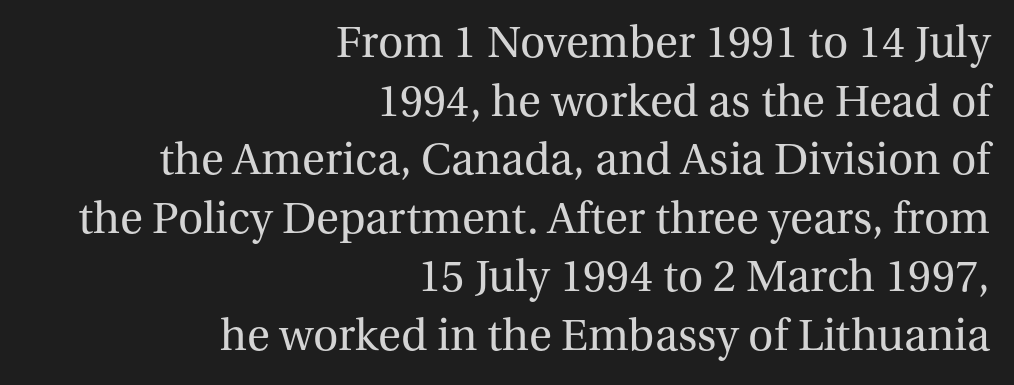
The image shows 44 px regular-weight serif type, upright; set right-aligned, normal line spacing (1.33x), normal letter spacing, not underlined; medium stroke contrast and a medium x-height.
